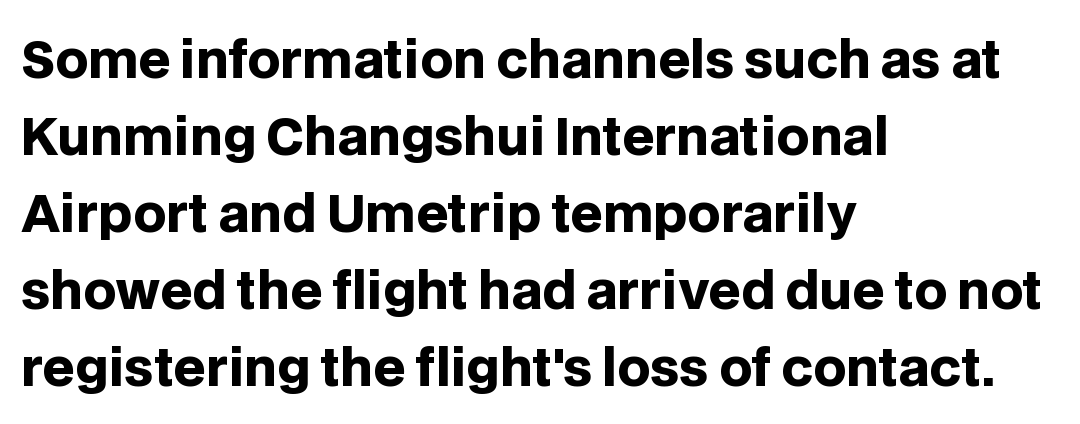
Q: Is the text bold? A: Yes.
Q: Is the text italic (slanted)? A: No, it is upright.
Q: Is the typeface a serif or a sans-serif typeface? A: Sans-serif.
Q: Is the text underlined? A: No.
Q: How is the paragraph aligned? A: Left-aligned.
Q: Is the spacing between letters normal or unusually wide? A: Normal.
Q: Is the spacing between lines tight, normal or loose? A: Normal.
Q: Width (condensed, normal, or wide)? A: Normal.
Q: Stroke contrast? A: Low.
Q: x-height? A: Large.
Q: Monospaced? A: No.
